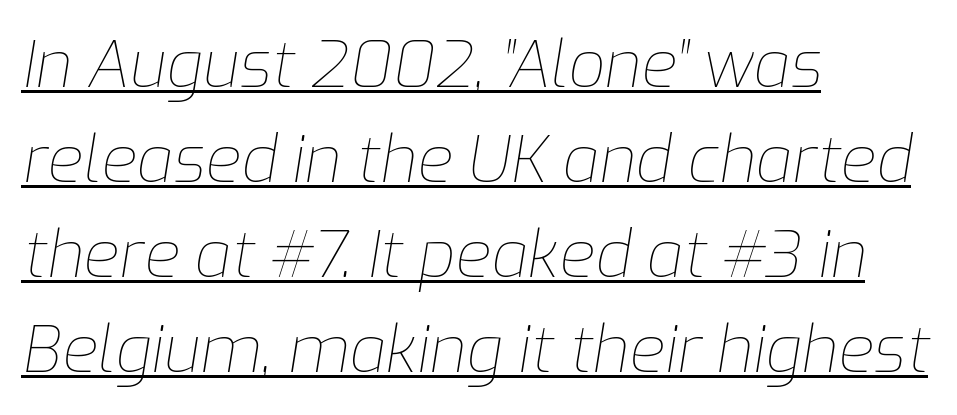
{"italic": "yes", "lean": "right", "slant_degrees": 9, "bold": "no", "weight": "thin", "width": "normal", "stroke_contrast": "low", "x_height": "medium", "monospaced": "no", "underline": "yes", "align": "left", "line_spacing": "normal", "line_spacing_ratio": 1.46, "letter_spacing": "normal", "letter_spacing_em": 0.0, "glyph_px": 65}
